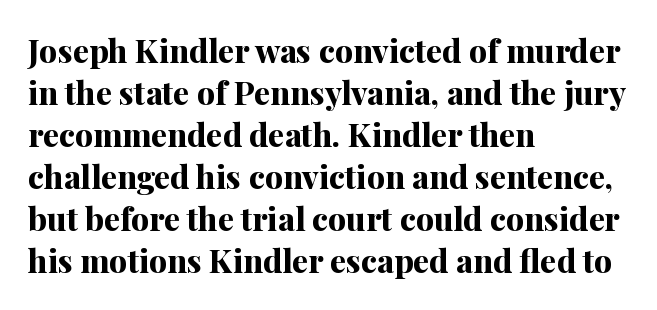
The image shows 32 px bold serif type, upright; set left-aligned, normal line spacing (1.31x), normal letter spacing, not underlined; medium stroke contrast and a medium x-height.
